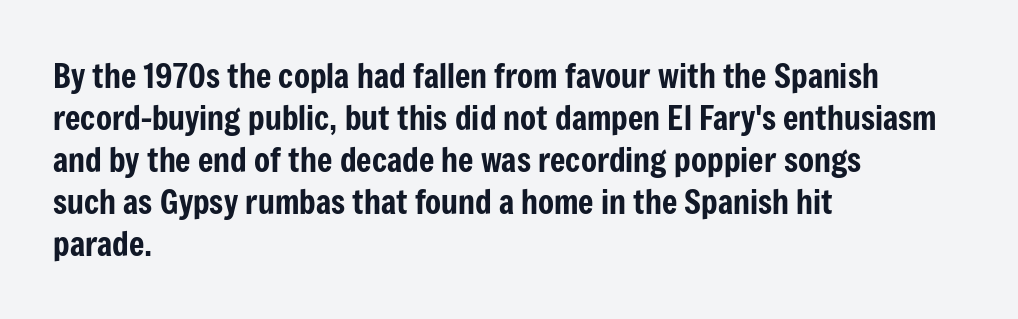
{"serif": "no", "italic": "no", "width": "condensed", "stroke_contrast": "low", "x_height": "medium", "monospaced": "no", "underline": "no", "align": "left", "line_spacing": "normal", "line_spacing_ratio": 1.27, "letter_spacing": "normal", "letter_spacing_em": 0.0, "glyph_px": 33}
